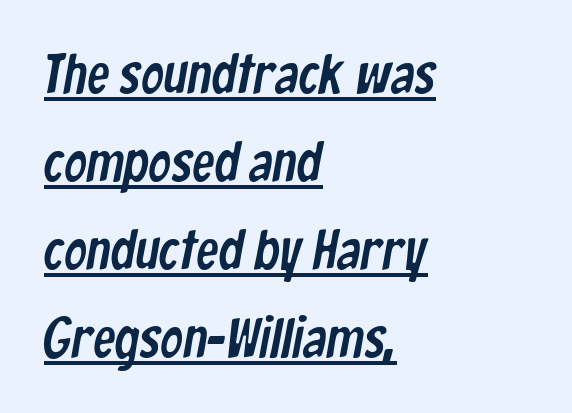
Q: Is the typeface a serif or a sans-serif typeface? A: Sans-serif.
Q: Is the text underlined? A: Yes.
Q: How is the paragraph aligned? A: Left-aligned.
Q: Is the spacing between letters normal or unusually wide? A: Normal.
Q: Is the spacing between lines tight, normal or loose? A: Normal.
Q: Width (condensed, normal, or wide)? A: Condensed.
Q: Stroke contrast? A: Low.
Q: x-height? A: Medium.
Q: Monospaced? A: No.
